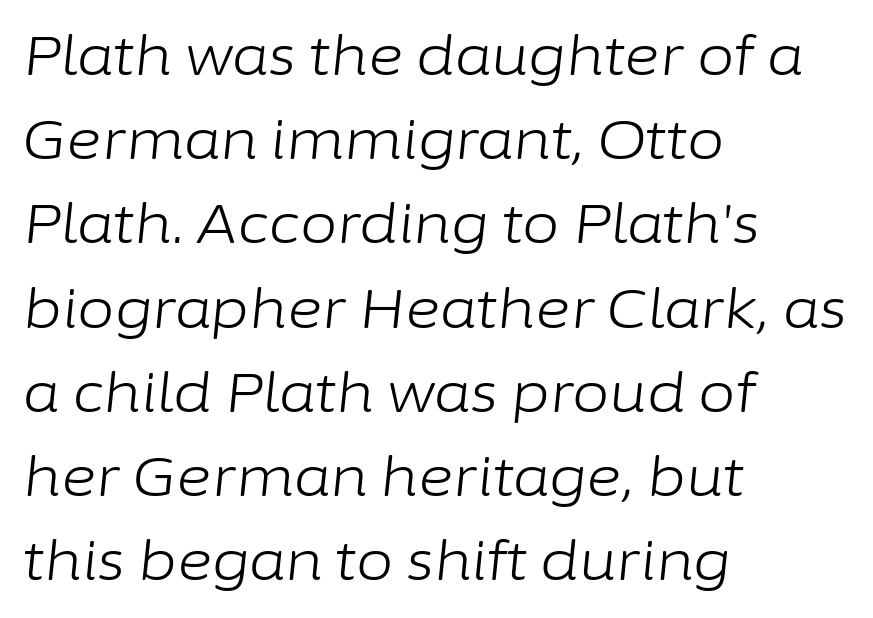
{"italic": "yes", "lean": "right", "slant_degrees": 6, "bold": "no", "weight": "light", "width": "normal", "stroke_contrast": "low", "x_height": "medium", "monospaced": "no", "underline": "no", "align": "left", "line_spacing": "normal", "line_spacing_ratio": 1.56, "letter_spacing": "normal", "letter_spacing_em": 0.0, "glyph_px": 54}
